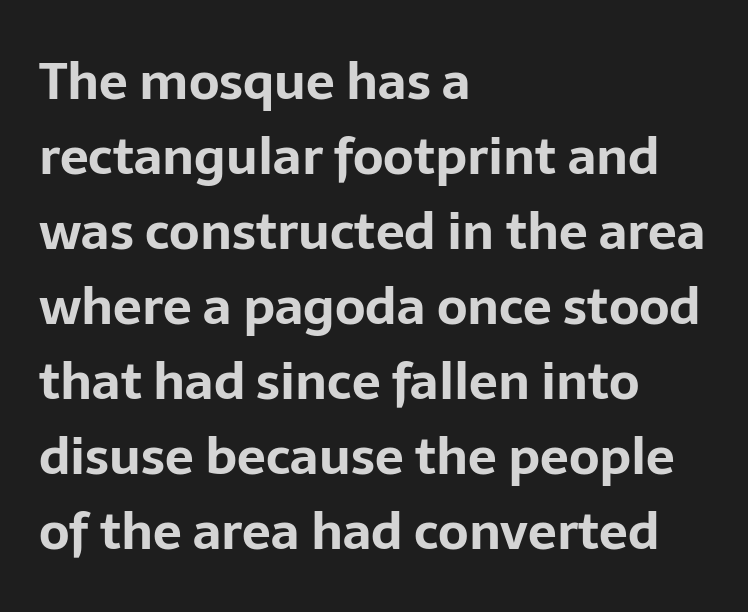
{"serif": "no", "italic": "no", "bold": "yes", "weight": "bold", "width": "normal", "stroke_contrast": "low", "x_height": "medium", "monospaced": "no", "underline": "no", "align": "left", "line_spacing": "normal", "line_spacing_ratio": 1.47, "letter_spacing": "normal", "letter_spacing_em": 0.0, "glyph_px": 51}
